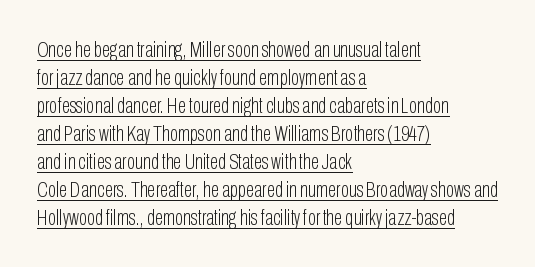
Leading: standard. This sample is left-justified, so line endings fall wherever the words run out. In terms of letterspacing, this is plain default setting. Somebody hit Ctrl+U on this one — the words are underlined. Italic? Not at all — the glyphs are vertical. Heft: none added — not bold.
